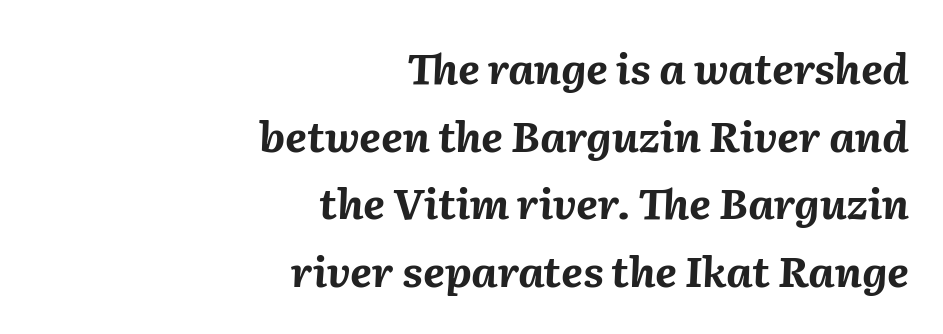
The image shows 42 px bold type, italic (leaning right); set right-aligned, normal line spacing (1.61x), normal letter spacing, not underlined; medium stroke contrast and a medium x-height.
